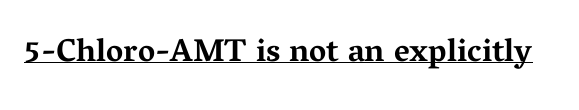
Q: Is the text bold? A: Yes.
Q: Is the text italic (slanted)? A: No, it is upright.
Q: Is the typeface a serif or a sans-serif typeface? A: Serif.
Q: Is the text underlined? A: Yes.
Q: Is the spacing between letters normal or unusually wide? A: Normal.
Q: Width (condensed, normal, or wide)? A: Wide.
Q: Stroke contrast? A: Medium.
Q: x-height? A: Medium.
Q: Monospaced? A: No.
